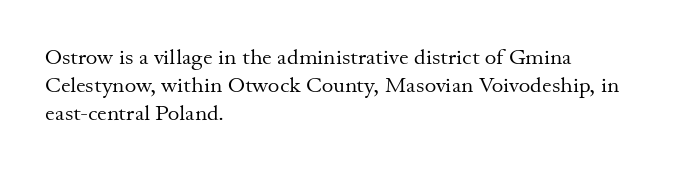
Normally led — the rows are evenly, conventionally spaced. Underlining? Definitely not there. The axis of the letterforms is exactly vertical. The passage is arranged the way most books set body copy — flush left. Default kerning and tracking; the words read as compact shapes.
